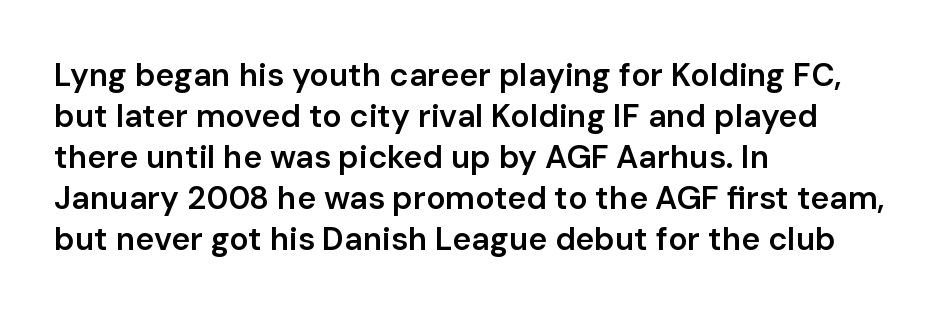
{"serif": "no", "italic": "no", "bold": "semi", "weight": "semibold", "width": "normal", "stroke_contrast": "low", "x_height": "medium", "monospaced": "no", "underline": "no", "align": "left", "line_spacing": "normal", "line_spacing_ratio": 1.28, "letter_spacing": "normal", "letter_spacing_em": 0.0, "glyph_px": 32}
